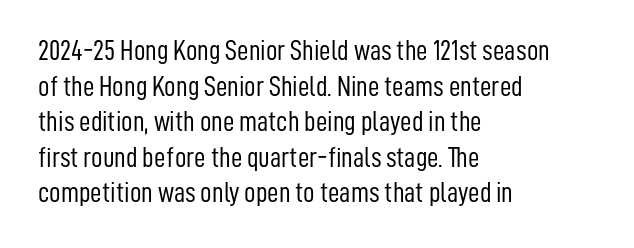
The image shows 28 px light, condensed sans-serif type, upright; set left-aligned, normal line spacing (1.27x), normal letter spacing, not underlined; low stroke contrast and a medium x-height.
